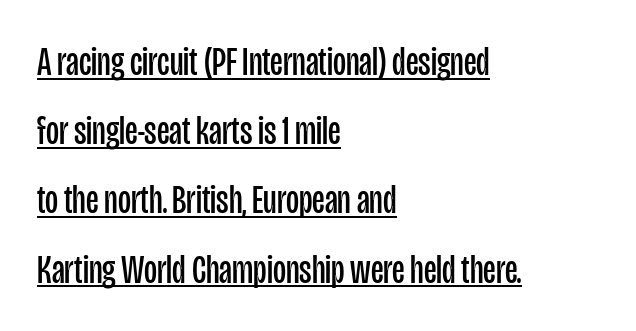
Q: Is the text bold? A: No.
Q: Is the text italic (slanted)? A: No, it is upright.
Q: Is the typeface a serif or a sans-serif typeface? A: Sans-serif.
Q: Is the text underlined? A: Yes.
Q: How is the paragraph aligned? A: Left-aligned.
Q: Is the spacing between letters normal or unusually wide? A: Normal.
Q: Width (condensed, normal, or wide)? A: Condensed.
Q: Stroke contrast? A: Low.
Q: x-height? A: Large.
Q: Monospaced? A: No.
